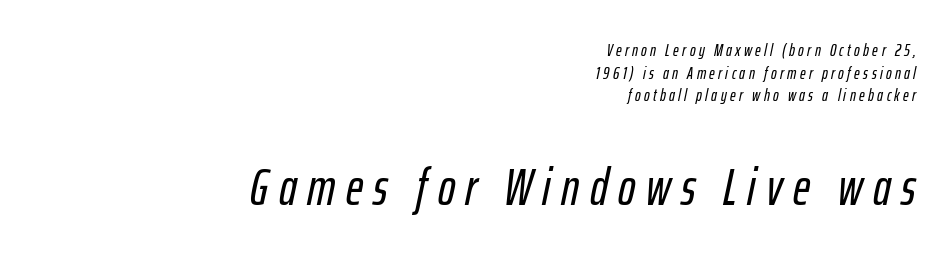
Q: Is the text italic (slanted)? A: Yes, it leans right by about 12 degrees.
Q: Is the text underlined? A: No.
Q: How is the paragraph aligned? A: Right-aligned.
Q: Is the spacing between letters normal or unusually wide? A: Unusually wide.
Q: Is the spacing between lines tight, normal or loose? A: Normal.
Q: Which block of text is set in a larger size, the first (top) or the second (bottom)? A: The second (bottom) one.
Q: Width (condensed, normal, or wide)? A: Condensed.
Q: Stroke contrast? A: Low.
Q: x-height? A: Medium.
Q: Monospaced? A: No.
